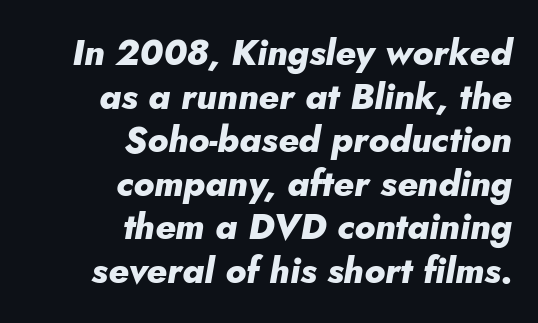
Q: Is the text bold? A: Yes.
Q: Is the text italic (slanted)? A: Yes, it leans right by about 10 degrees.
Q: Is the text underlined? A: No.
Q: How is the paragraph aligned? A: Right-aligned.
Q: Is the spacing between letters normal or unusually wide? A: Normal.
Q: Width (condensed, normal, or wide)? A: Normal.
Q: Stroke contrast? A: Low.
Q: x-height? A: Small.
Q: Monospaced? A: No.
